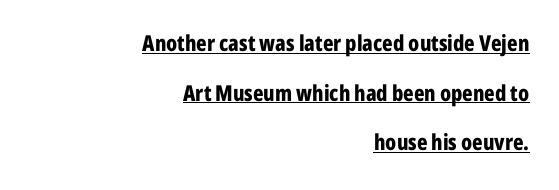
{"italic": "no", "bold": "yes", "underline": "yes", "align": "right", "line_spacing": "loose", "line_spacing_ratio": 2.26, "letter_spacing": "normal", "letter_spacing_em": 0.0, "glyph_px": 22}
